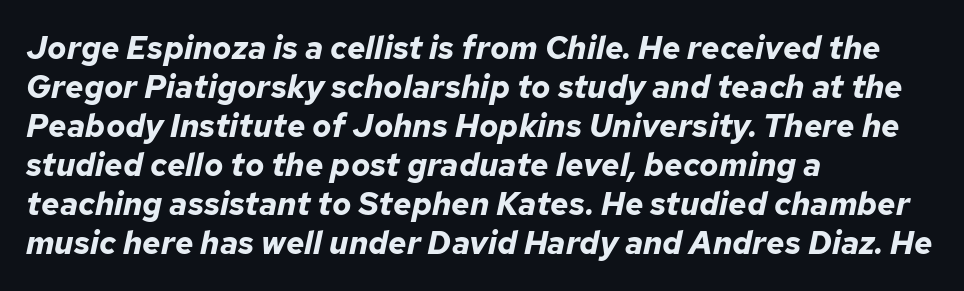
The image shows 32 px bold type, italic (leaning right); set left-aligned, line spacing 1.22x, normal letter spacing, not underlined; low stroke contrast and a medium x-height.
